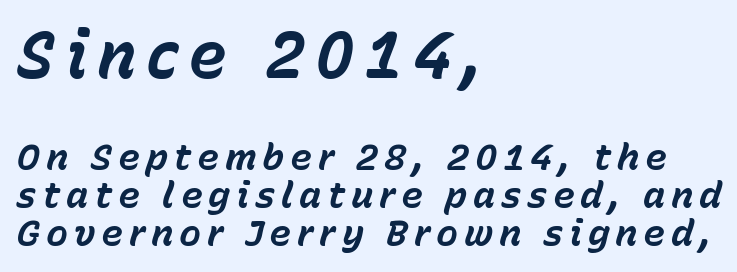
{"italic": "yes", "lean": "right", "slant_degrees": 15, "bold": "yes", "weight": "bold", "width": "normal", "stroke_contrast": "low", "x_height": "medium", "monospaced": "no", "underline": "no", "align": "left", "line_spacing": "tight", "line_spacing_ratio": 1.02, "larger_block": "first", "size_ratio": 1.76, "glyph_px": 65}
